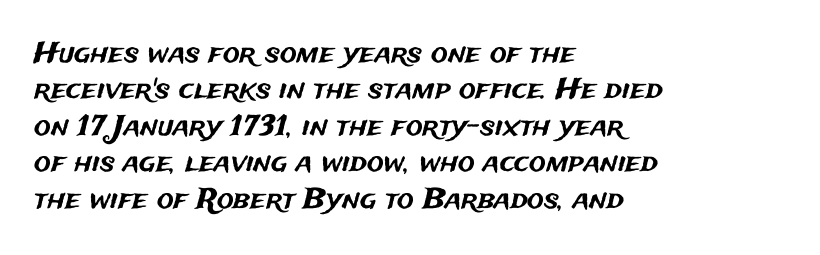
The glyphs are unaccompanied by any horizontal stroke below them. The typeface chosen for these lines omits serifs. Spacing verdict: proportional, widths tailored to each character. The paragraph has a hard left edge and a soft right edge. Whoever set this chose a conventional vertical rhythm.
